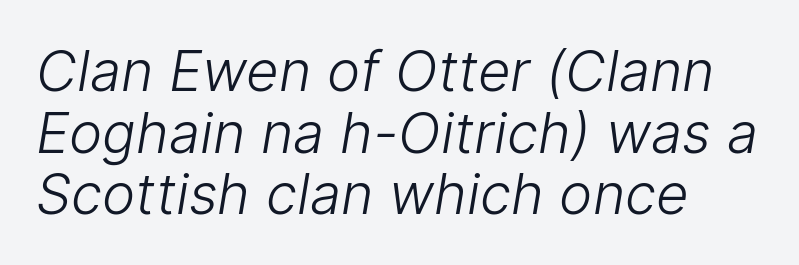
Look at the tracking — it's just the regular setting, nothing added. In CSS terms this would be text-align: left. The space beneath each line is pristine and unruled. You could not count columns in this text — the font is proportionally spaced.
